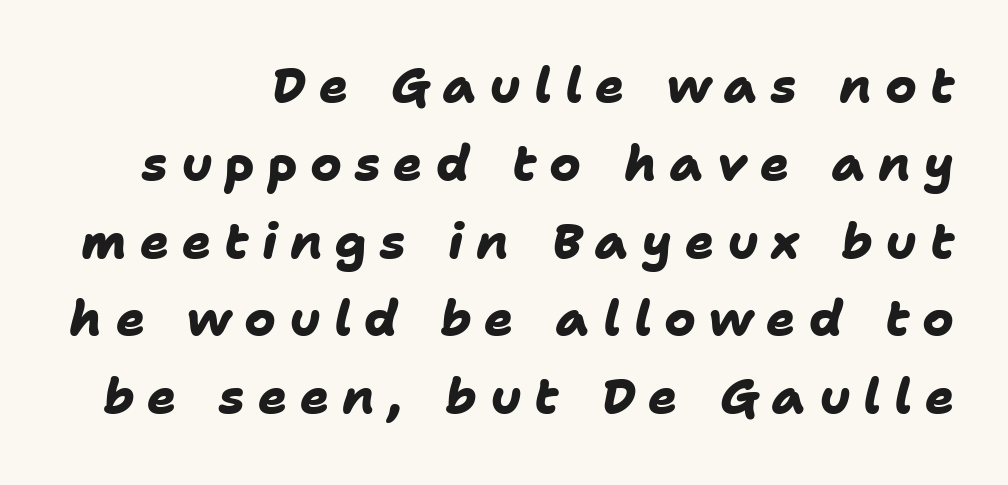
The image shows 48 px heavy sans-serif type; set right-aligned, normal line spacing (1.62x), unusually wide letter spacing (+0.27 em), not underlined; low stroke contrast and a medium x-height.
